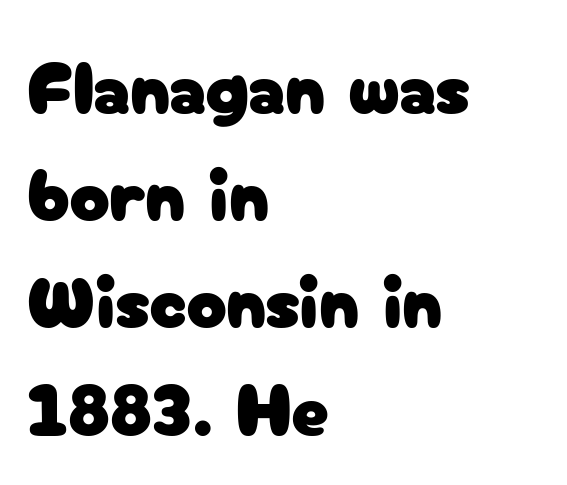
Q: Is the text italic (slanted)? A: No, it is upright.
Q: Is the typeface a serif or a sans-serif typeface? A: Sans-serif.
Q: Is the text underlined? A: No.
Q: How is the paragraph aligned? A: Left-aligned.
Q: Is the spacing between letters normal or unusually wide? A: Normal.
Q: Is the spacing between lines tight, normal or loose? A: Normal.
Q: Width (condensed, normal, or wide)? A: Normal.
Q: Stroke contrast? A: Low.
Q: x-height? A: Medium.
Q: Monospaced? A: No.
